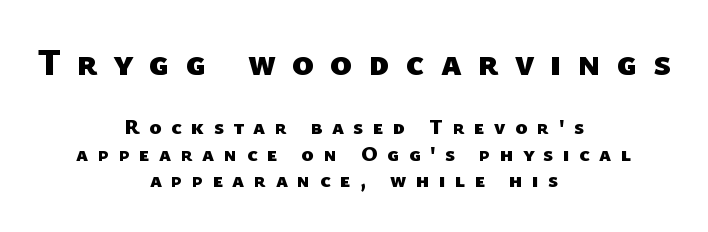
Plenty of ink on the page — the face is bold. These lines sit exactly where default settings would place them. These lines stack symmetrically, like a column narrowing and widening about its center. The emphasis by scale lands on block number one, above. Loose tracking; the words dissolve into strings of separated letters.
